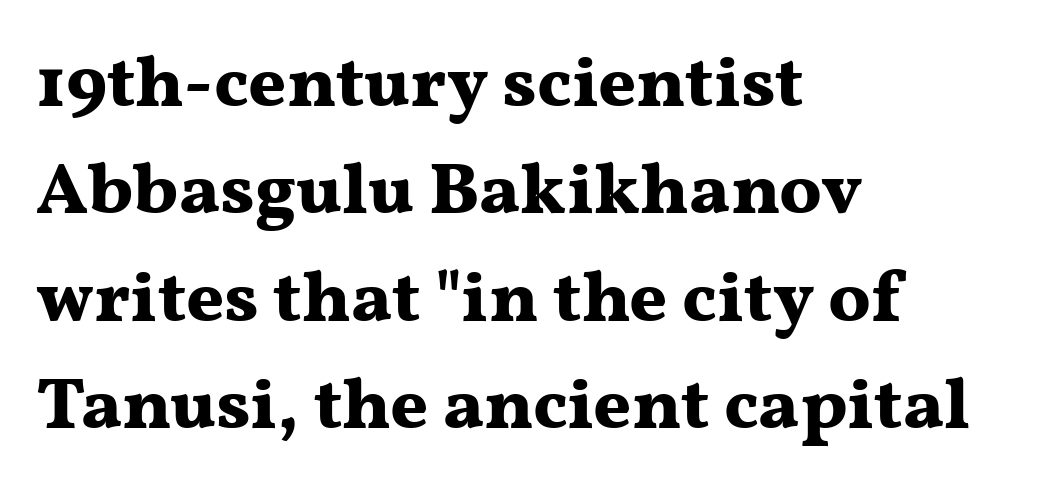
Q: Is the text bold? A: Yes.
Q: Is the text italic (slanted)? A: No, it is upright.
Q: Is the typeface a serif or a sans-serif typeface? A: Serif.
Q: Is the text underlined? A: No.
Q: How is the paragraph aligned? A: Left-aligned.
Q: Is the spacing between letters normal or unusually wide? A: Normal.
Q: Is the spacing between lines tight, normal or loose? A: Normal.
Q: Width (condensed, normal, or wide)? A: Wide.
Q: Stroke contrast? A: Medium.
Q: x-height? A: Medium.
Q: Monospaced? A: No.
